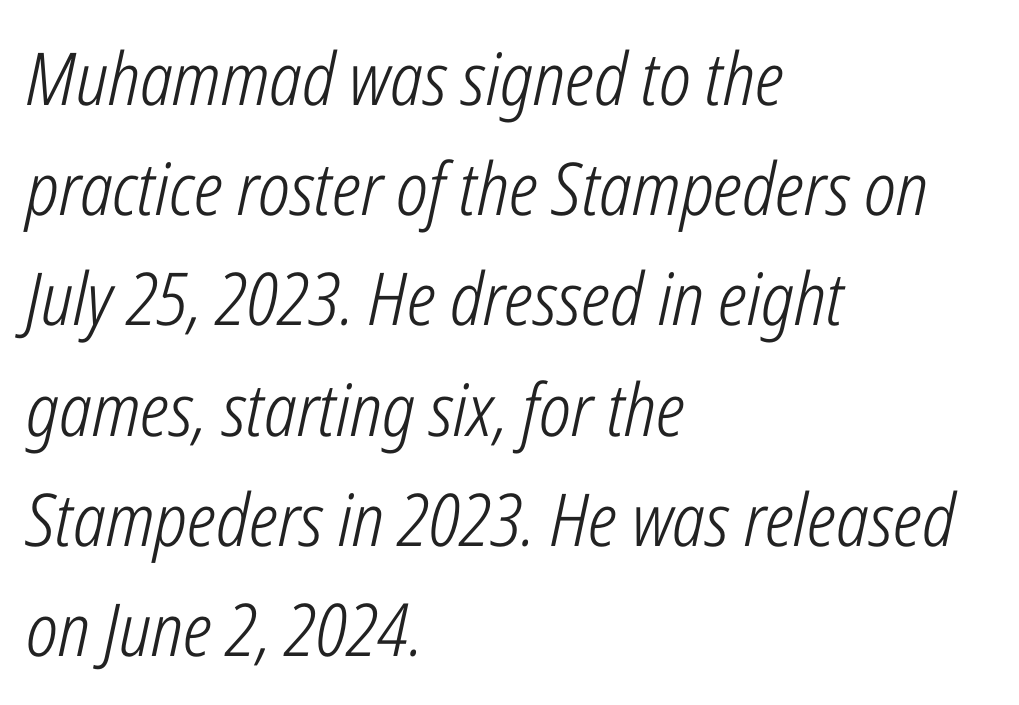
Q: Is the text bold? A: No.
Q: Is the text italic (slanted)? A: Yes, it leans right by about 12 degrees.
Q: Is the text underlined? A: No.
Q: How is the paragraph aligned? A: Left-aligned.
Q: Is the spacing between letters normal or unusually wide? A: Normal.
Q: Is the spacing between lines tight, normal or loose? A: Normal.
Q: Width (condensed, normal, or wide)? A: Condensed.
Q: Stroke contrast? A: Low.
Q: x-height? A: Medium.
Q: Monospaced? A: No.
